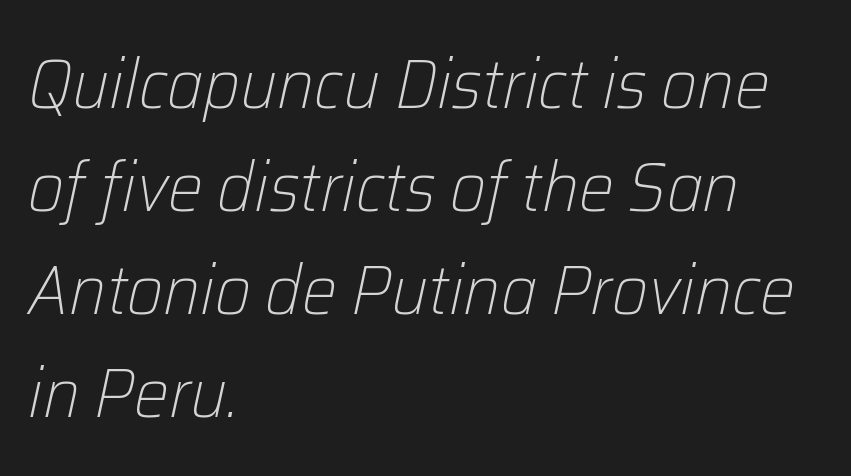
The string is rendered with underlining switched off. A light-to-regular cut is what we see here. Looking at the ascenders, they clearly lean. Short note: letters normally spaced. Leading: standard.
